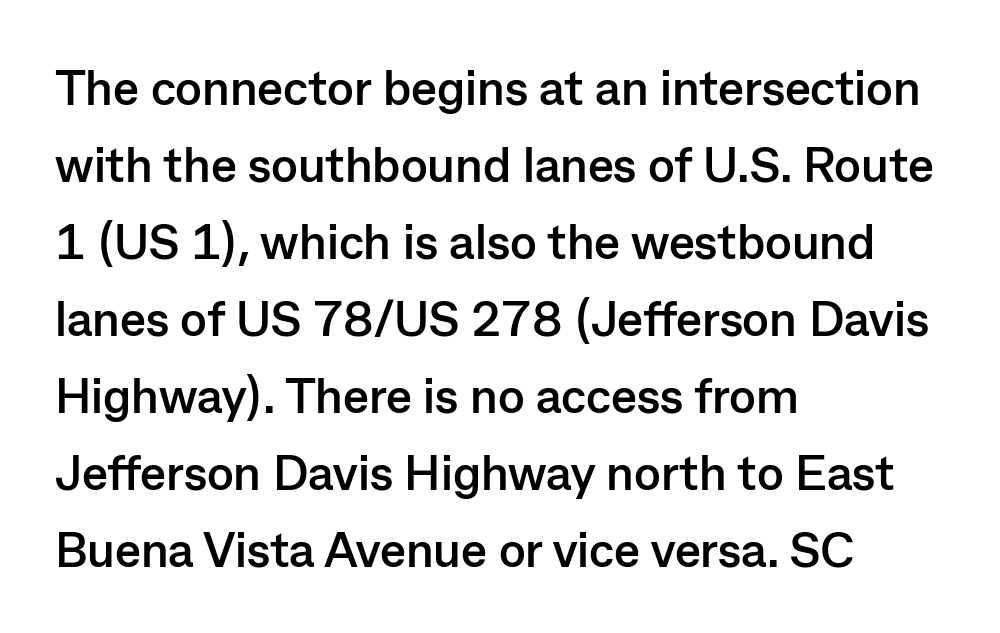
Each letter keeps its own natural width here, so spacing adapts to shape. The letterforms sit shoulder to shoulder at normal distance. The rows are spaced the way most documents space them. The rendering uses a bold face; every stroke is thick and dark. Just letters on the line, the space beneath them empty.
